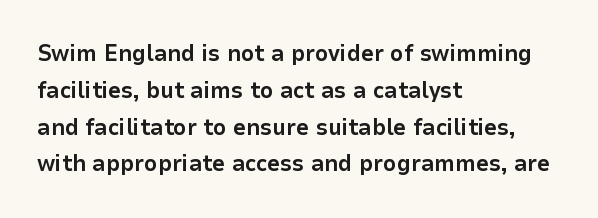
The image shows 23 px bold type, upright; set left-aligned, normal line spacing (1.6x), normal letter spacing, not underlined.
